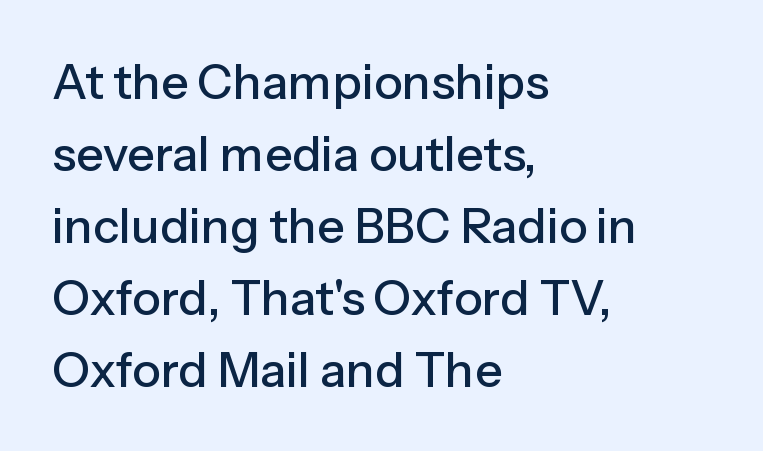
Q: Is the text italic (slanted)? A: No, it is upright.
Q: Is the typeface a serif or a sans-serif typeface? A: Sans-serif.
Q: Is the text underlined? A: No.
Q: How is the paragraph aligned? A: Left-aligned.
Q: Is the spacing between letters normal or unusually wide? A: Normal.
Q: Is the spacing between lines tight, normal or loose? A: Normal.
Q: Width (condensed, normal, or wide)? A: Normal.
Q: Stroke contrast? A: Low.
Q: x-height? A: Medium.
Q: Monospaced? A: No.
